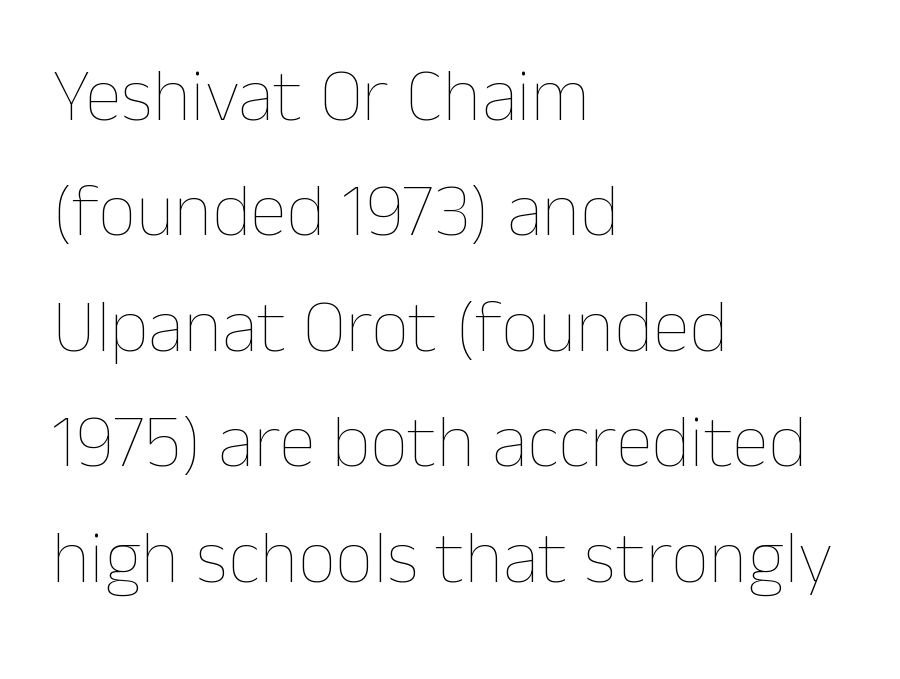
{"italic": "no", "bold": "no", "weight": "thin", "width": "normal", "stroke_contrast": "low", "x_height": "medium", "monospaced": "no", "underline": "no", "align": "left", "line_spacing": "normal", "line_spacing_ratio": 1.54, "letter_spacing": "normal", "letter_spacing_em": 0.0, "glyph_px": 75}
